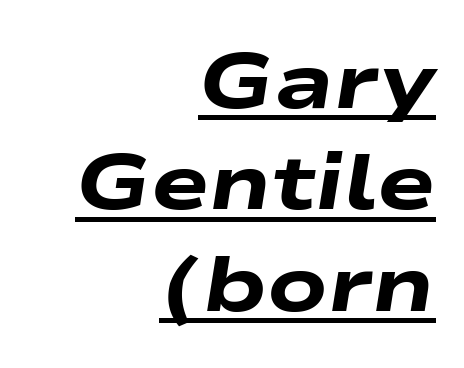
Students, observe: this is what conventionally led text looks like. The ragged edge is on the left, which tells us the setting is flush right. An italicized treatment has been applied to the whole sample. Do the characters align in a grid? No, the font is proportional. The letterforms sit shoulder to shoulder at normal distance.
